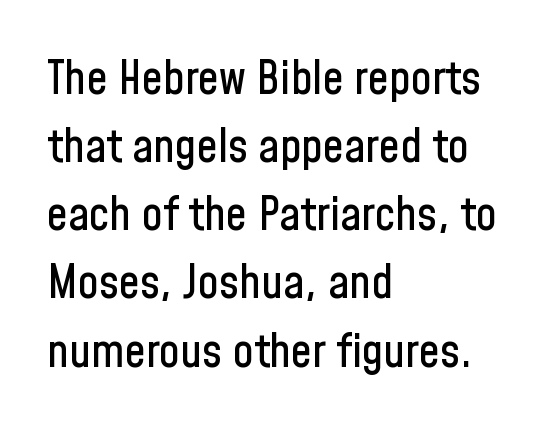
Q: Is the text italic (slanted)? A: No, it is upright.
Q: Is the typeface a serif or a sans-serif typeface? A: Sans-serif.
Q: Is the text underlined? A: No.
Q: How is the paragraph aligned? A: Left-aligned.
Q: Is the spacing between letters normal or unusually wide? A: Normal.
Q: Is the spacing between lines tight, normal or loose? A: Normal.
Q: Width (condensed, normal, or wide)? A: Condensed.
Q: Stroke contrast? A: Low.
Q: x-height? A: Medium.
Q: Monospaced? A: No.
